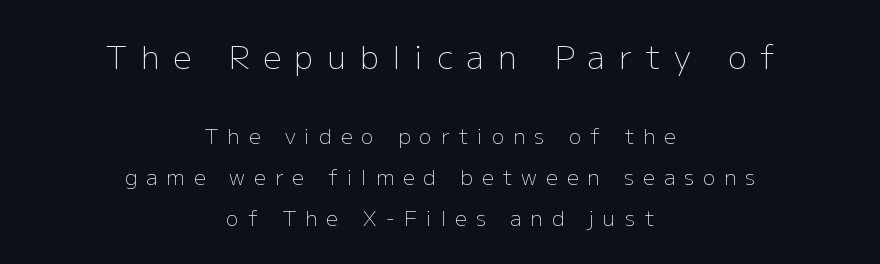
These lines stand farther apart than default settings would place them. Lines of text with bare space underneath. This rendering widens character spacing well past its baseline value. Which chunk is bigger? The first one — the top block dwarfs the bottom. Note the varied advance widths — an 'i' is clearly narrower than an 'm'.
